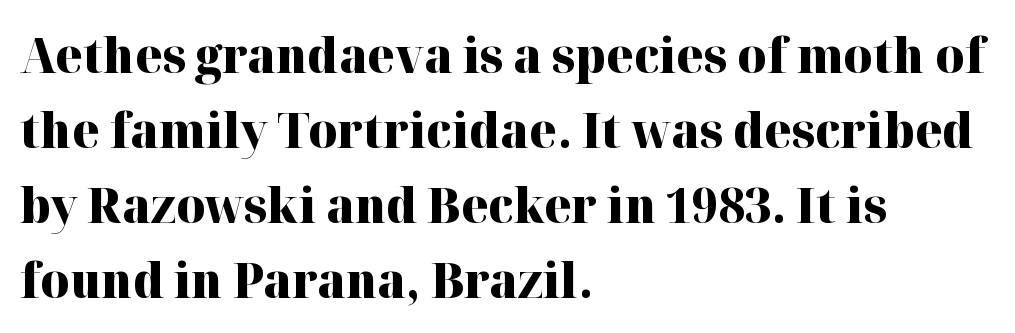
{"serif": "yes", "italic": "no", "bold": "yes", "weight": "heavy", "width": "normal", "stroke_contrast": "high", "x_height": "medium", "monospaced": "no", "underline": "no", "align": "left", "line_spacing": "normal", "line_spacing_ratio": 1.53, "letter_spacing": "normal", "letter_spacing_em": 0.0, "glyph_px": 49}
